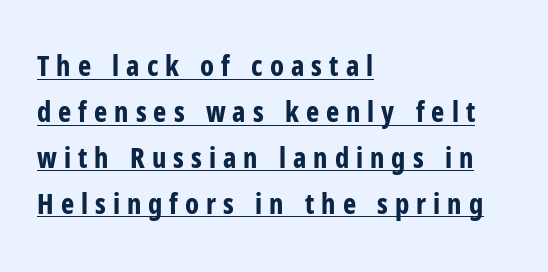
Q: Is the text bold? A: Yes.
Q: Is the text italic (slanted)? A: No, it is upright.
Q: Is the typeface a serif or a sans-serif typeface? A: Sans-serif.
Q: Is the text underlined? A: Yes.
Q: How is the paragraph aligned? A: Left-aligned.
Q: Is the spacing between letters normal or unusually wide? A: Unusually wide.
Q: Is the spacing between lines tight, normal or loose? A: Normal.
Q: Width (condensed, normal, or wide)? A: Condensed.
Q: Stroke contrast? A: Low.
Q: x-height? A: Medium.
Q: Monospaced? A: No.
